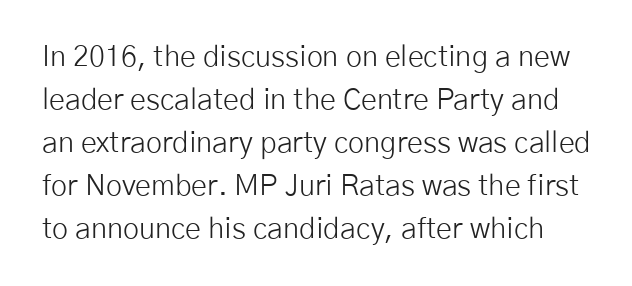
Q: Is the text bold? A: No.
Q: Is the text italic (slanted)? A: No, it is upright.
Q: Is the typeface a serif or a sans-serif typeface? A: Sans-serif.
Q: Is the text underlined? A: No.
Q: Is the spacing between letters normal or unusually wide? A: Normal.
Q: Is the spacing between lines tight, normal or loose? A: Normal.
Q: Width (condensed, normal, or wide)? A: Normal.
Q: Stroke contrast? A: Low.
Q: x-height? A: Medium.
Q: Monospaced? A: No.
